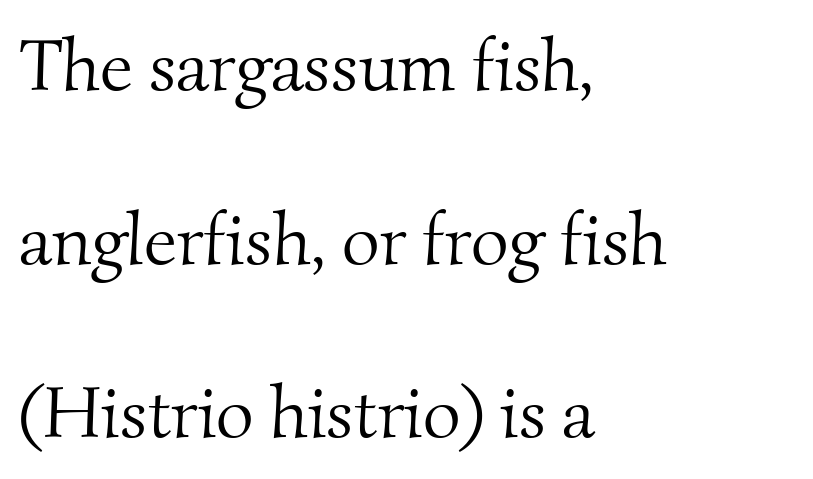
Q: Is the text bold? A: No.
Q: Is the typeface a serif or a sans-serif typeface? A: Serif.
Q: Is the text underlined? A: No.
Q: How is the paragraph aligned? A: Left-aligned.
Q: Is the spacing between letters normal or unusually wide? A: Normal.
Q: Is the spacing between lines tight, normal or loose? A: Loose.
Q: Width (condensed, normal, or wide)? A: Normal.
Q: Stroke contrast? A: Medium.
Q: x-height? A: Small.
Q: Monospaced? A: No.
